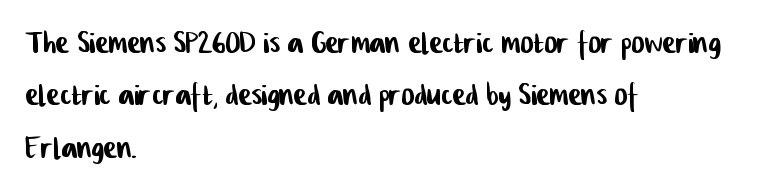
{"serif": "no", "width": "condensed", "stroke_contrast": "low", "x_height": "medium", "monospaced": "no", "underline": "no", "align": "left", "line_spacing": "normal", "line_spacing_ratio": 1.31, "letter_spacing": "normal", "letter_spacing_em": 0.0, "glyph_px": 40}
